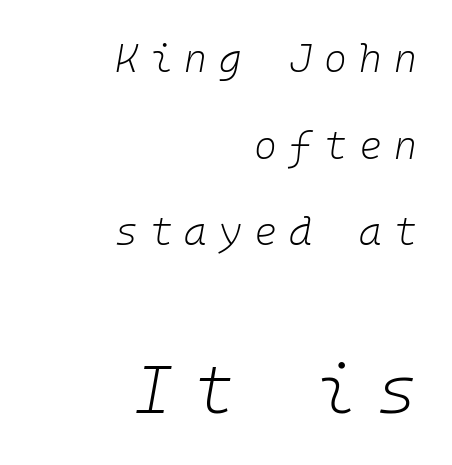
Would a proofreader flag this as italicized? Yes. A typesetter would call this monospace, since all characters share one set width. You get the small type first, then a jump to larger type. The compositor pushed each line to the right boundary. A quiet, ordinary-to-light weight characterises the typeface. How are the letters spaced? Widely, with obvious added tracking.
